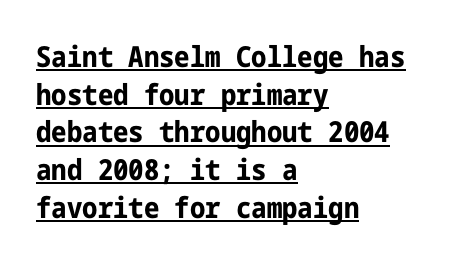
The image shows 29 px bold, condensed sans-serif type, upright; set left-aligned, normal line spacing (1.3x), normal letter spacing, underlined; low stroke contrast and a medium x-height.
